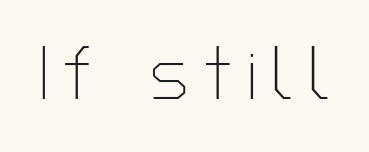
Glance below the letters and you will spot only blank space. When letters stand straight like this, we call the style roman or upright. Examine the stroke ends and you'll find no serifs. The letters advance in unequal steps, a hallmark of proportional type. The strokes carry an ordinary text weight at most.
